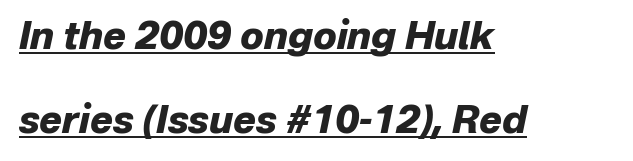
The image shows 38 px heavy type, italic (leaning right); set left-aligned, loose line spacing (2.2x), normal letter spacing, underlined; low stroke contrast and a medium x-height.
